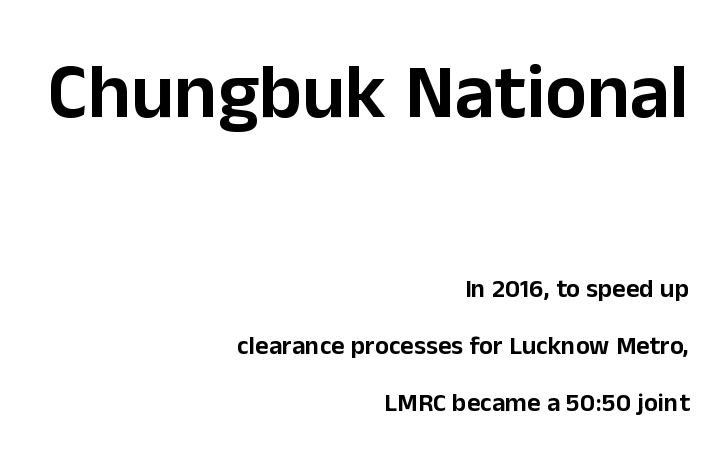
The image shows 78 px sans-serif type, upright; set right-aligned, loose line spacing (2.19x), normal letter spacing, not underlined; the first (top) block is 3.0x larger; low stroke contrast and a medium x-height.
